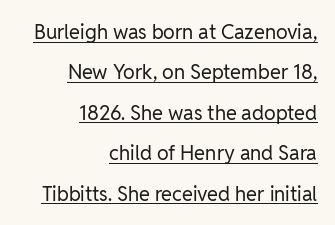
{"italic": "no", "bold": "no", "underline": "yes", "align": "right", "line_spacing": "loose", "line_spacing_ratio": 2.02, "letter_spacing": "normal", "letter_spacing_em": 0.0, "glyph_px": 20}
